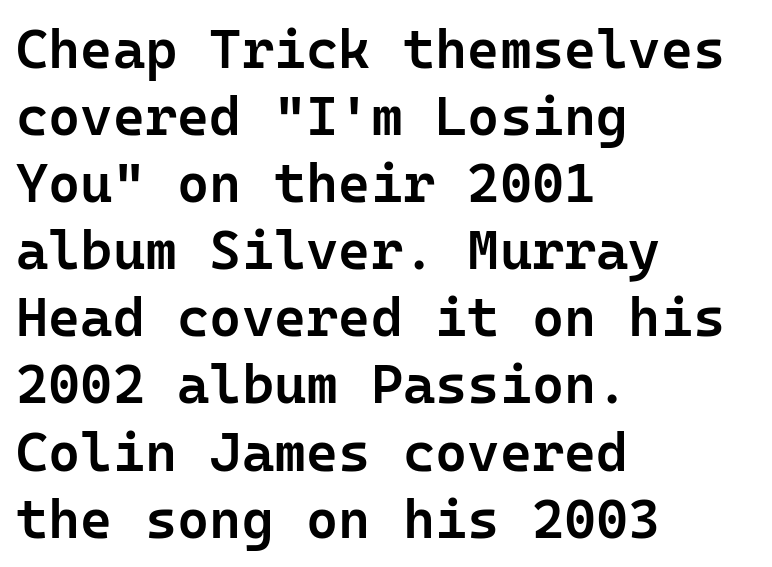
The image shows 55 px semibold sans-serif type, upright, monospaced; set left-aligned, line spacing 1.22x, normal letter spacing, not underlined; low stroke contrast and a medium x-height.
